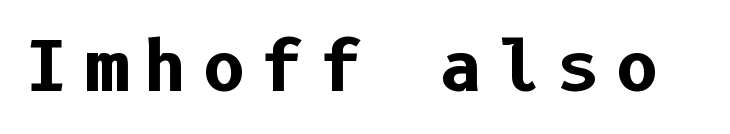
Q: Is the text bold? A: Yes.
Q: Is the text italic (slanted)? A: No, it is upright.
Q: Is the typeface a serif or a sans-serif typeface? A: Sans-serif.
Q: Is the text underlined? A: No.
Q: Is the spacing between letters normal or unusually wide? A: Unusually wide.
Q: Width (condensed, normal, or wide)? A: Normal.
Q: Stroke contrast? A: Low.
Q: x-height? A: Medium.
